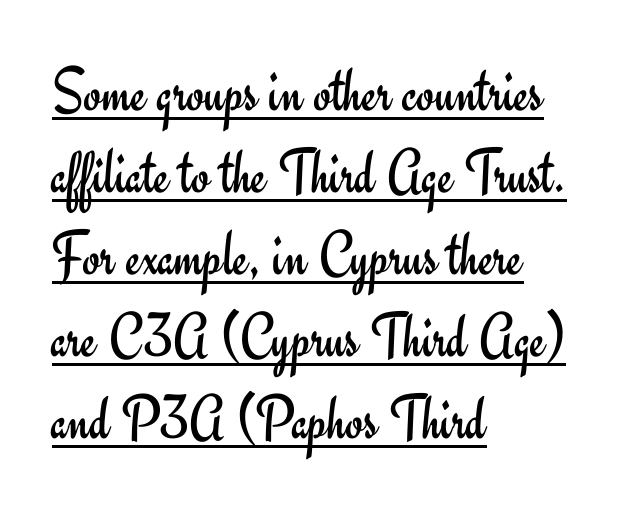
The image shows 64 px regular-weight sans-serif type; set left-aligned, normal line spacing (1.28x), normal letter spacing, underlined; low stroke contrast and a small x-height.
